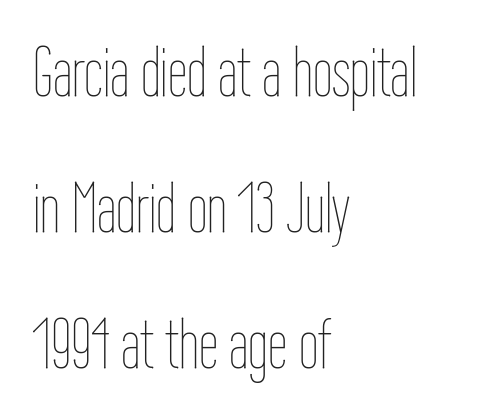
The image shows 70 px thin, condensed type, upright; set left-aligned, loose line spacing (1.94x), normal letter spacing, not underlined; low stroke contrast and a medium x-height.
